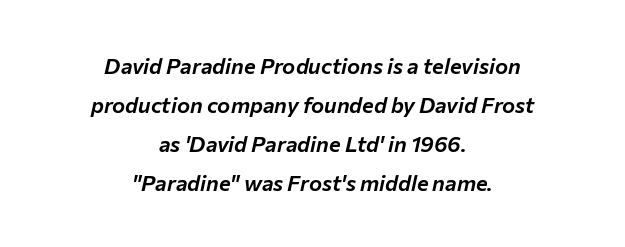
The image shows 22 px text type, italic (leaning right); set centered, line spacing 1.77x, normal letter spacing, not underlined.
